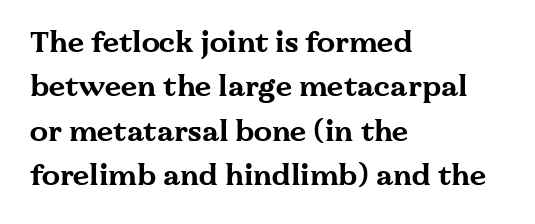
Designer's note — italics off, roman on. The type is set solid horizontally, with unmodified tracking. Normally led — the rows are evenly, conventionally spaced. A typesetter would call this proportional, since set widths differ per character.
